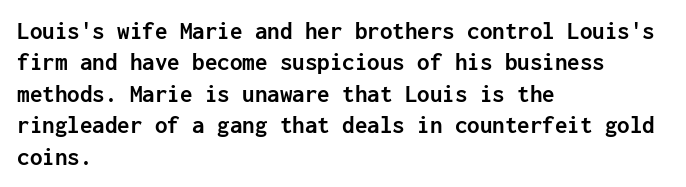
The image shows 25 px bold type, upright; set left-aligned, normal line spacing (1.26x), normal letter spacing, not underlined.
